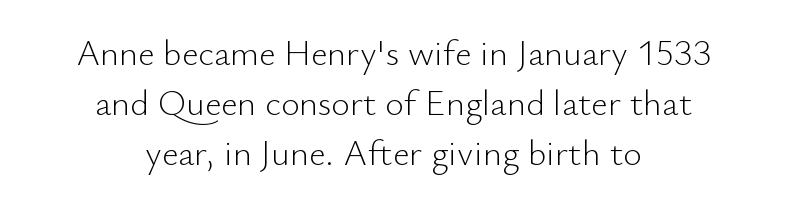
Q: Is the text bold? A: No.
Q: Is the text italic (slanted)? A: No, it is upright.
Q: Is the typeface a serif or a sans-serif typeface? A: Sans-serif.
Q: Is the text underlined? A: No.
Q: How is the paragraph aligned? A: Centered.
Q: Is the spacing between letters normal or unusually wide? A: Normal.
Q: Is the spacing between lines tight, normal or loose? A: Normal.
Q: Width (condensed, normal, or wide)? A: Normal.
Q: Stroke contrast? A: Low.
Q: x-height? A: Small.
Q: Monospaced? A: No.
